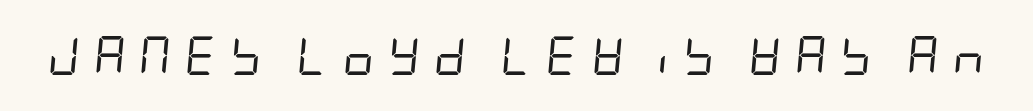
The image shows 39 px regular-weight, condensed type, italic (leaning right); set unusually wide letter spacing (+0.35 em), not underlined; low stroke contrast and a large x-height.
